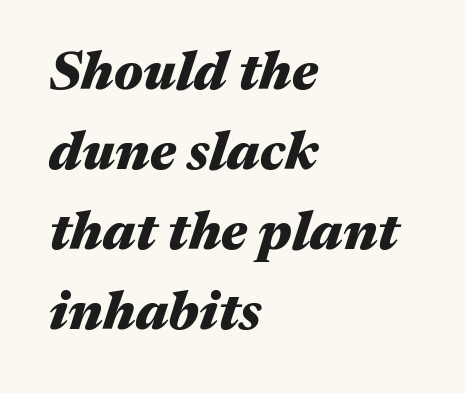
{"italic": "yes", "lean": "right", "slant_degrees": 17, "bold": "yes", "weight": "heavy", "width": "wide", "stroke_contrast": "medium", "x_height": "medium", "monospaced": "no", "underline": "no", "align": "left", "line_spacing": "normal", "line_spacing_ratio": 1.48, "letter_spacing": "normal", "letter_spacing_em": 0.0, "glyph_px": 54}
